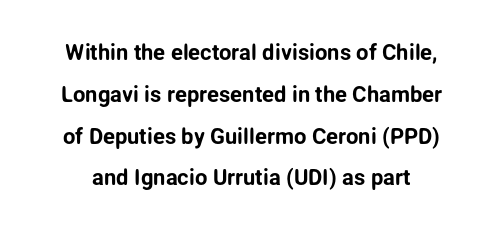
{"italic": "no", "underline": "no", "line_spacing": "loose", "line_spacing_ratio": 1.9, "letter_spacing": "normal", "letter_spacing_em": 0.0, "glyph_px": 22}
